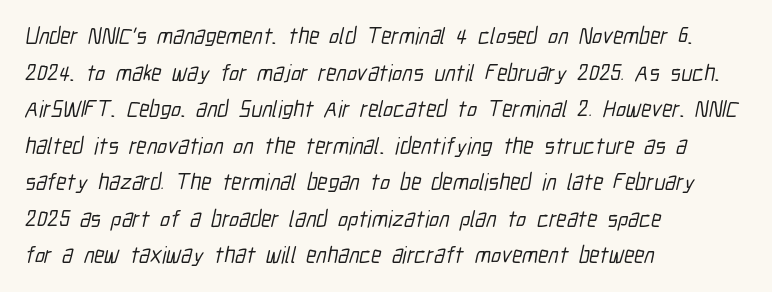
{"underline": "no", "align": "left", "line_spacing": "normal", "line_spacing_ratio": 1.59, "letter_spacing": "normal", "letter_spacing_em": 0.0, "glyph_px": 23}
